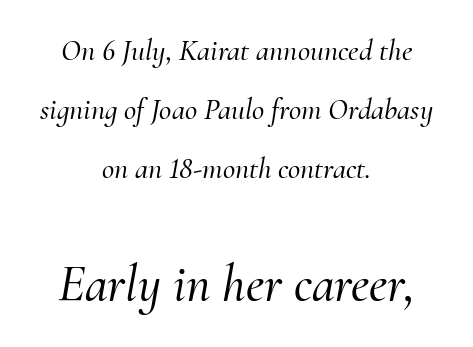
Has an underline been added? It has not. The letters advance in unequal steps, a hallmark of proportional type. Tracking value appears to be zero — textbook default spacing. Compared with ordinary roman type, these characters are visibly tilted. This sample trades compactness for vertical openness between lines.
